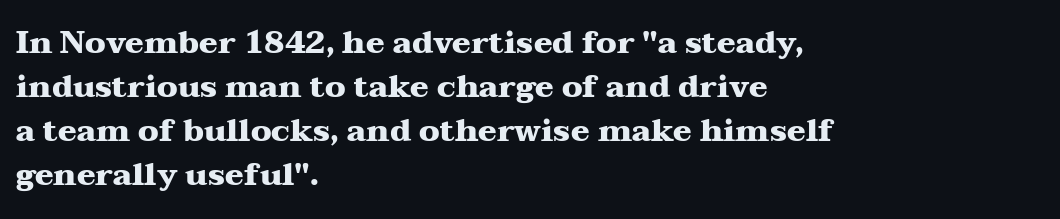
Q: Is the text bold? A: Yes.
Q: Is the text italic (slanted)? A: No, it is upright.
Q: Is the typeface a serif or a sans-serif typeface? A: Serif.
Q: Is the text underlined? A: No.
Q: How is the paragraph aligned? A: Left-aligned.
Q: Is the spacing between letters normal or unusually wide? A: Normal.
Q: Is the spacing between lines tight, normal or loose? A: Normal.
Q: Width (condensed, normal, or wide)? A: Wide.
Q: Stroke contrast? A: Medium.
Q: x-height? A: Medium.
Q: Monospaced? A: No.
